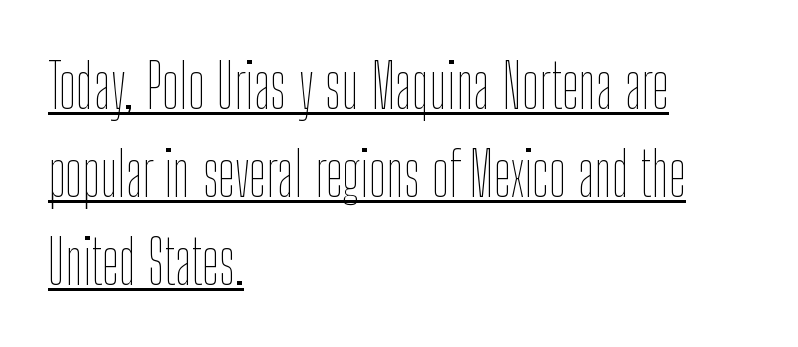
{"italic": "no", "bold": "no", "weight": "thin", "width": "condensed", "stroke_contrast": "low", "x_height": "medium", "monospaced": "no", "underline": "yes", "align": "left", "line_spacing": "normal", "line_spacing_ratio": 1.44, "letter_spacing": "normal", "letter_spacing_em": 0.0, "glyph_px": 61}
